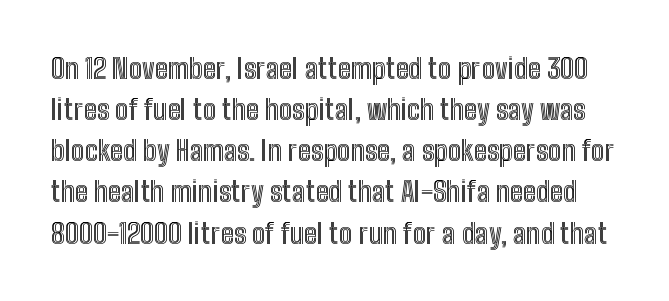
Only glyphs here, with clear space below each row. Is there any slant? The stems are plumb. Characters follow at the spacing the type designer built in. Looks like regular typesetting: each glyph gets only the width it needs.
